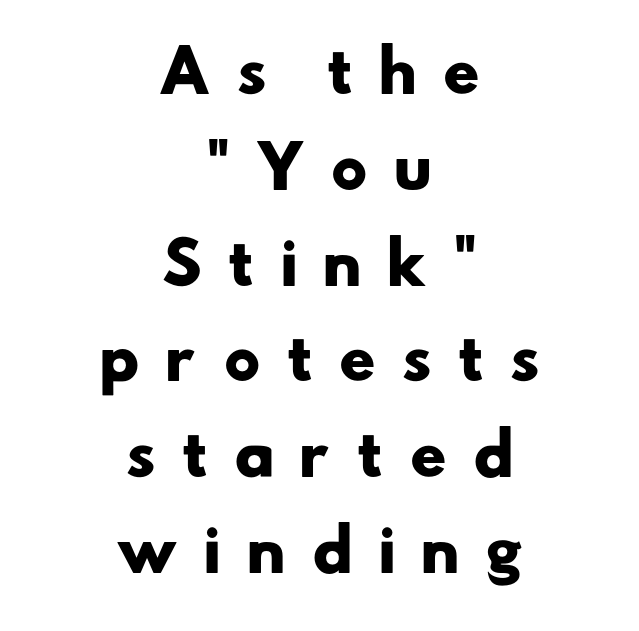
Quick note: underline off. Look at the stroke-to-counter ratio: heavy, a bold. Visually the block forms a symmetrical silhouette, jagged on both flanks. These lines sit exactly where default settings would place them. These lines are rendered in a variable-pitch font.
